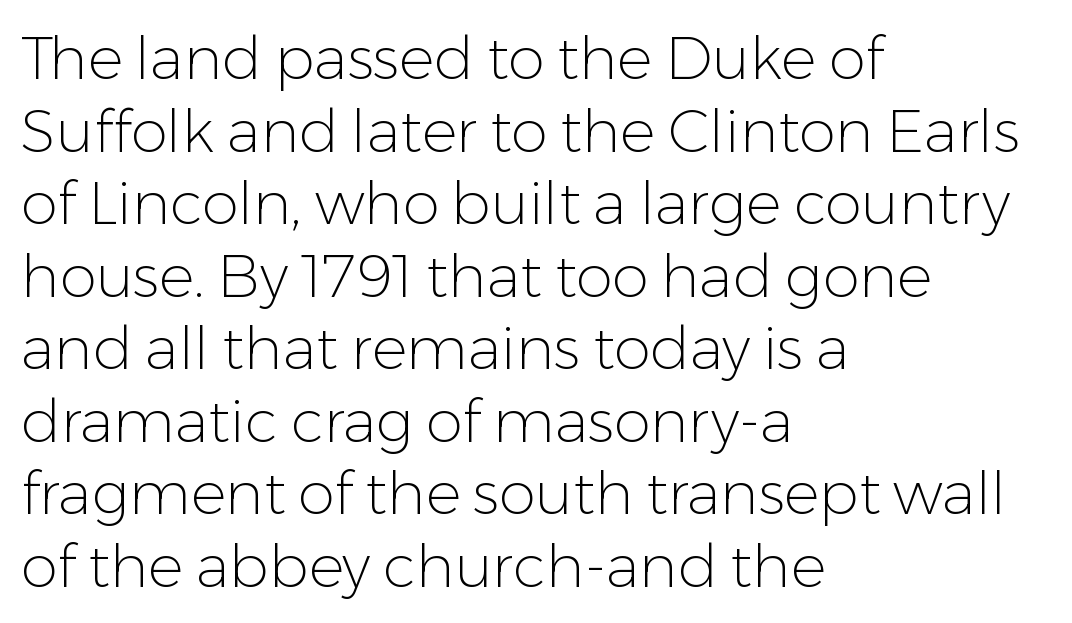
The image shows 59 px light sans-serif type, upright; set left-aligned, line spacing 1.23x, normal letter spacing, not underlined; low stroke contrast and a medium x-height.
